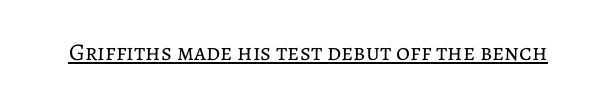
{"italic": "no", "bold": "no", "underline": "yes", "letter_spacing": "normal", "letter_spacing_em": 0.0, "glyph_px": 24}
